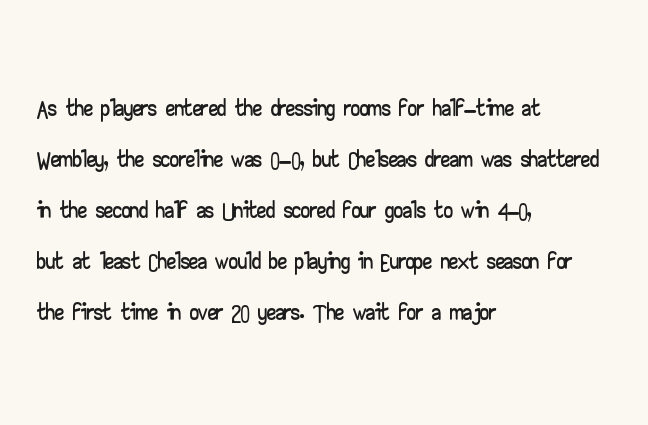
The vertical gap from one line to the next is medium. A clean baseline with only descenders dipping below it. How are the letters spaced? Ordinarily, with no added tracking. These lines stack with their left ends in a neat column.
